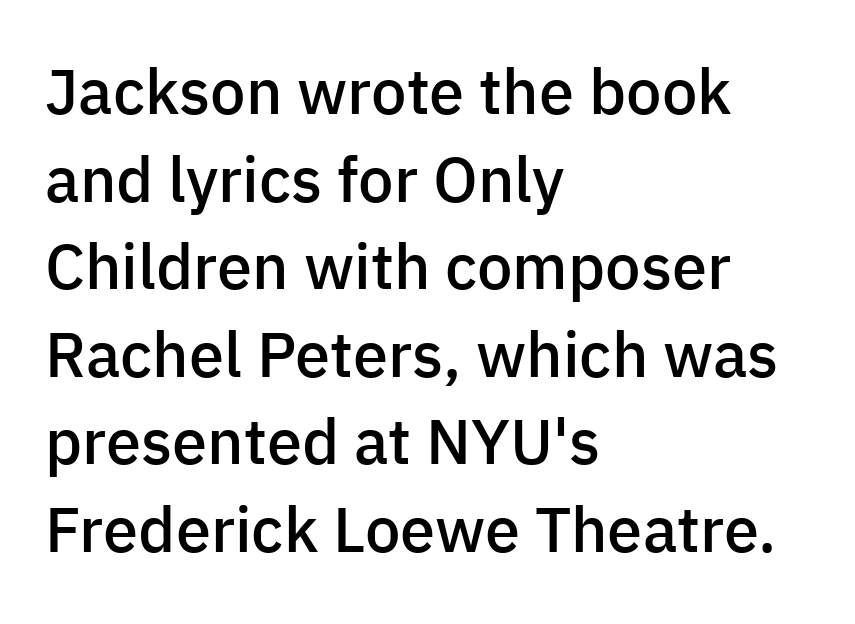
Q: Is the text bold? A: Semi-bold.
Q: Is the text italic (slanted)? A: No, it is upright.
Q: Is the typeface a serif or a sans-serif typeface? A: Sans-serif.
Q: Is the text underlined? A: No.
Q: How is the paragraph aligned? A: Left-aligned.
Q: Is the spacing between letters normal or unusually wide? A: Normal.
Q: Is the spacing between lines tight, normal or loose? A: Normal.
Q: Width (condensed, normal, or wide)? A: Normal.
Q: Stroke contrast? A: Low.
Q: x-height? A: Medium.
Q: Monospaced? A: No.
